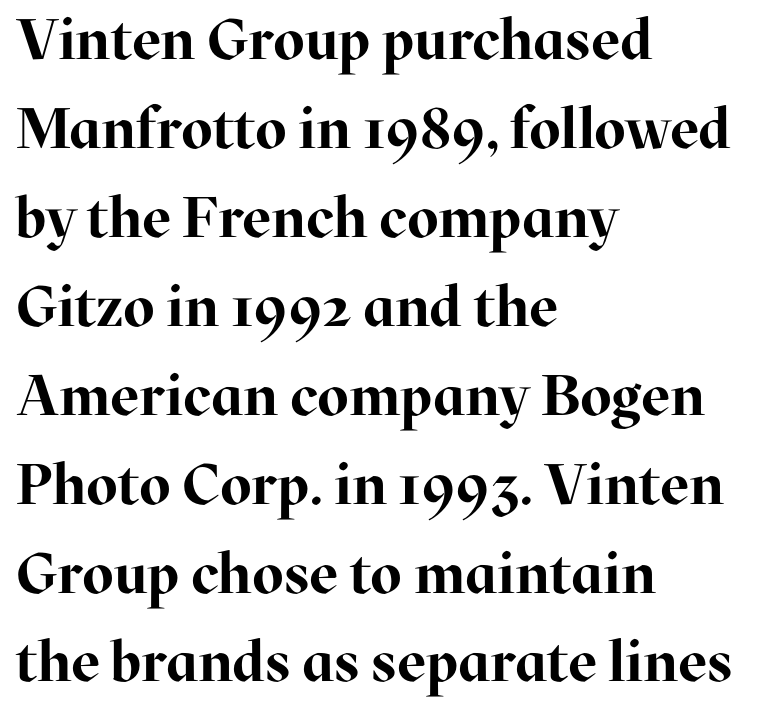
The image shows 57 px bold serif type, upright; set left-aligned, normal line spacing (1.56x), normal letter spacing, not underlined; high stroke contrast and a medium x-height.
